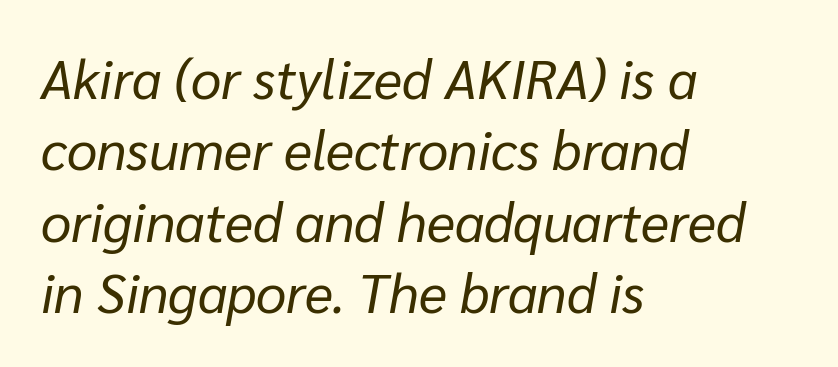
Q: Is the text bold? A: No.
Q: Is the text italic (slanted)? A: Yes, it leans right by about 10 degrees.
Q: Is the text underlined? A: No.
Q: How is the paragraph aligned? A: Left-aligned.
Q: Is the spacing between letters normal or unusually wide? A: Normal.
Q: Is the spacing between lines tight, normal or loose? A: Normal.
Q: Width (condensed, normal, or wide)? A: Normal.
Q: Stroke contrast? A: Low.
Q: x-height? A: Medium.
Q: Monospaced? A: No.
